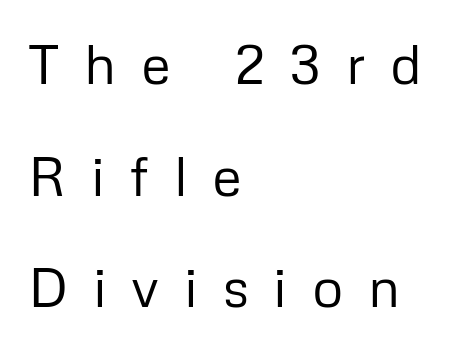
Q: Is the text bold? A: No.
Q: Is the text italic (slanted)? A: No, it is upright.
Q: Is the typeface a serif or a sans-serif typeface? A: Sans-serif.
Q: Is the text underlined? A: No.
Q: How is the paragraph aligned? A: Left-aligned.
Q: Is the spacing between letters normal or unusually wide? A: Unusually wide.
Q: Is the spacing between lines tight, normal or loose? A: Loose.
Q: Width (condensed, normal, or wide)? A: Normal.
Q: Stroke contrast? A: Low.
Q: x-height? A: Medium.
Q: Monospaced? A: No.
